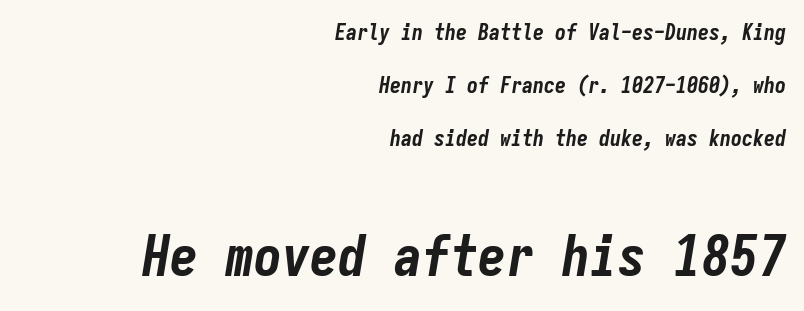
{"italic": "yes", "lean": "right", "slant_degrees": 9, "bold": "yes", "weight": "bold", "width": "condensed", "stroke_contrast": "low", "x_height": "medium", "monospaced": "yes", "underline": "no", "align": "right", "line_spacing": "loose", "line_spacing_ratio": 2.4, "letter_spacing": "normal", "letter_spacing_em": 0.0, "larger_block": "second", "size_ratio": 2.55, "glyph_px": 56}
